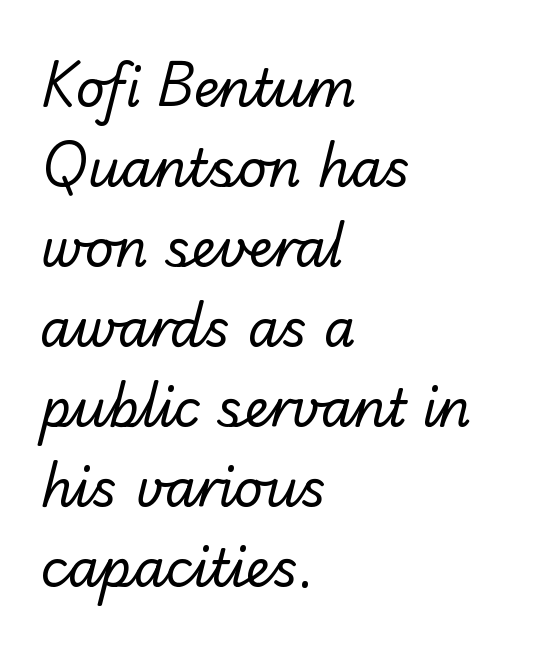
{"serif": "no", "bold": "no", "weight": "regular", "width": "normal", "stroke_contrast": "low", "x_height": "small", "monospaced": "no", "underline": "no", "align": "left", "line_spacing": "normal", "line_spacing_ratio": 1.57, "letter_spacing": "normal", "letter_spacing_em": 0.0, "glyph_px": 51}
